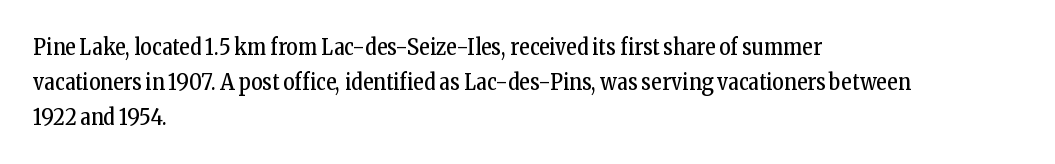
Q: Is the text bold? A: No.
Q: Is the text italic (slanted)? A: No, it is upright.
Q: Is the text underlined? A: No.
Q: How is the paragraph aligned? A: Left-aligned.
Q: Is the spacing between letters normal or unusually wide? A: Normal.
Q: Is the spacing between lines tight, normal or loose? A: Normal.
